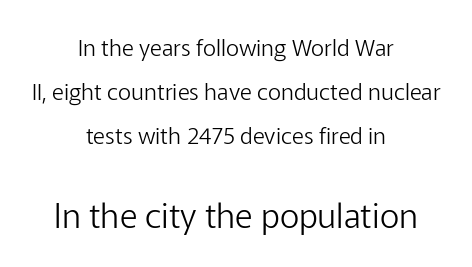
The image shows 34 px light sans-serif type, upright; set centered, loose line spacing (1.91x), normal letter spacing, not underlined; the second (bottom) block is 1.48x larger; low stroke contrast and a medium x-height.
